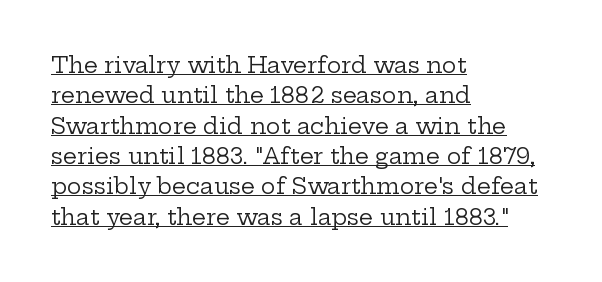
The image shows 22 px text type, upright; set left-aligned, normal line spacing (1.38x), normal letter spacing, underlined.
